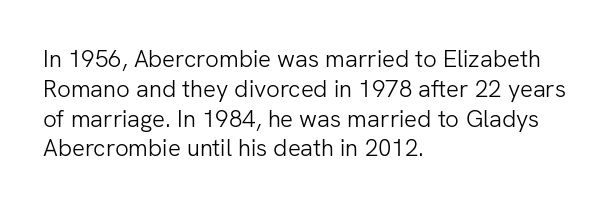
The image shows 24 px text type, upright; set left-aligned, line spacing 1.24x, normal letter spacing, not underlined.
